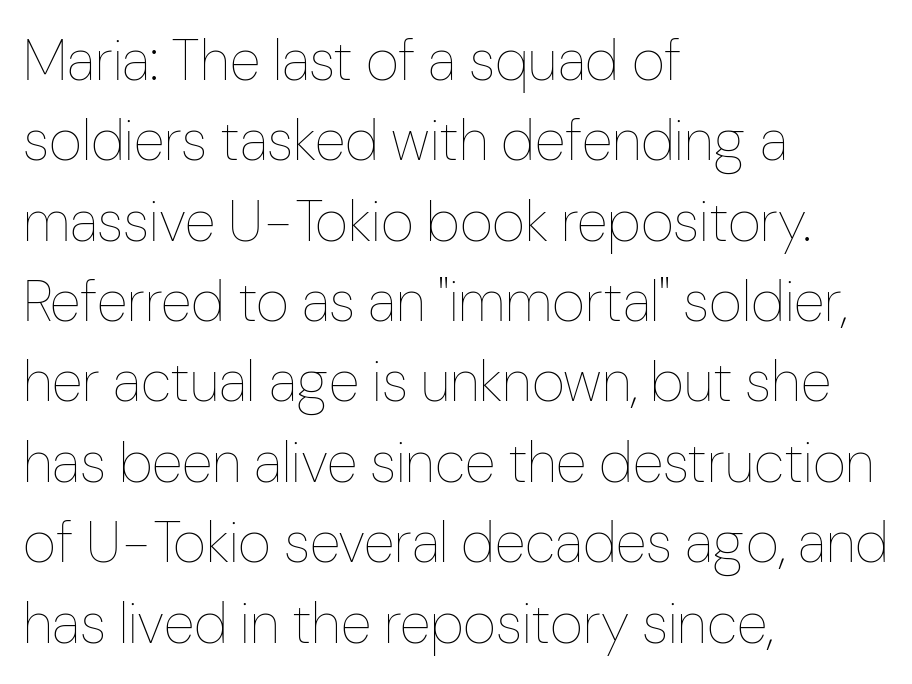
Q: Is the text bold? A: No.
Q: Is the text italic (slanted)? A: No, it is upright.
Q: Is the text underlined? A: No.
Q: How is the paragraph aligned? A: Left-aligned.
Q: Is the spacing between letters normal or unusually wide? A: Normal.
Q: Is the spacing between lines tight, normal or loose? A: Normal.
Q: Width (condensed, normal, or wide)? A: Condensed.
Q: Stroke contrast? A: Low.
Q: x-height? A: Medium.
Q: Monospaced? A: No.
